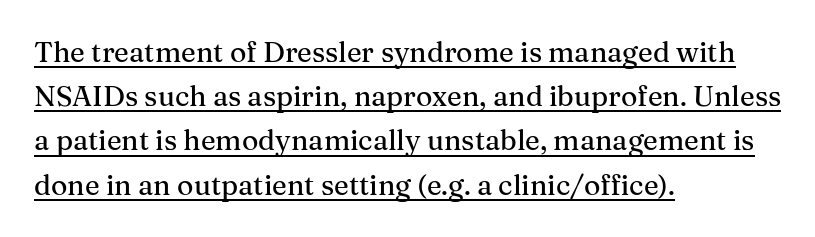
Q: Is the text italic (slanted)? A: No, it is upright.
Q: Is the typeface a serif or a sans-serif typeface? A: Serif.
Q: Is the text underlined? A: Yes.
Q: How is the paragraph aligned? A: Left-aligned.
Q: Is the spacing between letters normal or unusually wide? A: Normal.
Q: Is the spacing between lines tight, normal or loose? A: Normal.
Q: Width (condensed, normal, or wide)? A: Normal.
Q: Stroke contrast? A: Medium.
Q: x-height? A: Medium.
Q: Monospaced? A: No.
